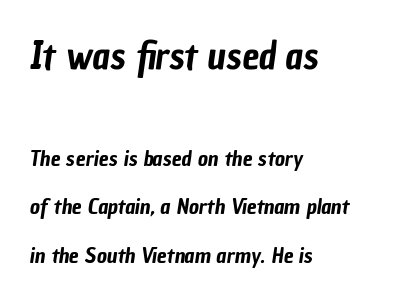
{"serif": "no", "width": "condensed", "stroke_contrast": "low", "x_height": "medium", "monospaced": "no", "underline": "no", "align": "left", "line_spacing": "loose", "line_spacing_ratio": 2.2, "letter_spacing": "normal", "letter_spacing_em": 0.0, "larger_block": "first", "size_ratio": 1.73, "glyph_px": 38}
